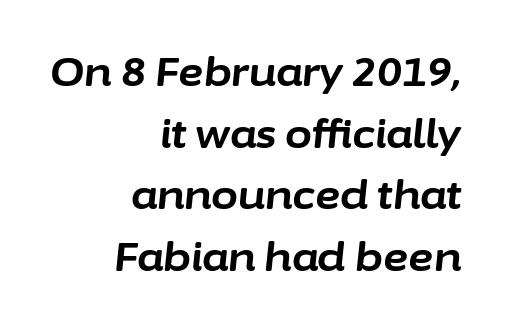
Q: Is the text bold? A: Yes.
Q: Is the text italic (slanted)? A: Yes, it leans right by about 6 degrees.
Q: Is the text underlined? A: No.
Q: How is the paragraph aligned? A: Right-aligned.
Q: Is the spacing between letters normal or unusually wide? A: Normal.
Q: Is the spacing between lines tight, normal or loose? A: Normal.
Q: Width (condensed, normal, or wide)? A: Normal.
Q: Stroke contrast? A: Low.
Q: x-height? A: Medium.
Q: Monospaced? A: No.
